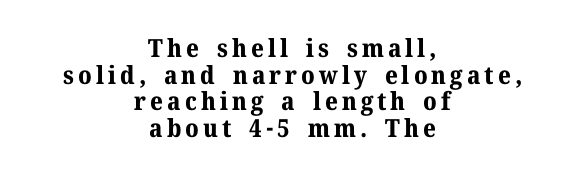
{"italic": "no", "bold": "yes", "underline": "no", "align": "center", "line_spacing": "tight", "line_spacing_ratio": 1.07, "glyph_px": 25}
